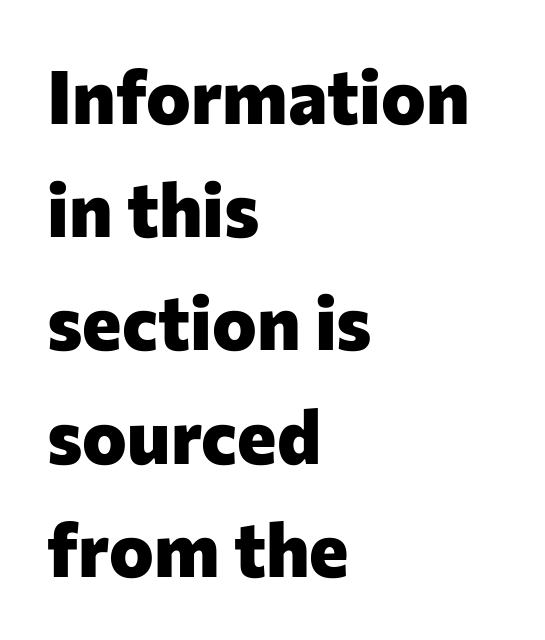
{"serif": "no", "italic": "no", "bold": "yes", "weight": "heavy", "width": "normal", "stroke_contrast": "low", "x_height": "medium", "monospaced": "no", "underline": "no", "align": "left", "line_spacing": "normal", "line_spacing_ratio": 1.51, "letter_spacing": "normal", "letter_spacing_em": 0.0, "glyph_px": 75}
